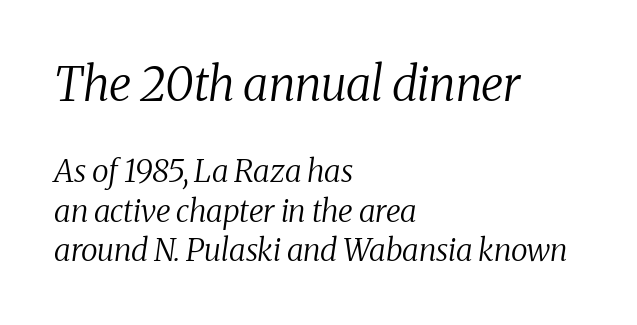
{"serif": "yes", "italic": "yes", "lean": "right", "slant_degrees": 8, "bold": "no", "weight": "regular", "width": "normal", "stroke_contrast": "medium", "x_height": "medium", "monospaced": "no", "underline": "no", "align": "left", "line_spacing": "normal", "line_spacing_ratio": 1.27, "letter_spacing": "normal", "letter_spacing_em": 0.0, "larger_block": "first", "size_ratio": 1.52, "glyph_px": 47}
